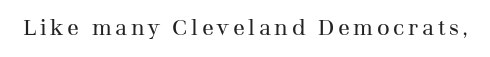
The specimen reads as upright at a glance. The face looks like a standard text weight, possibly lighter. Nobody drew a line under any word here.
